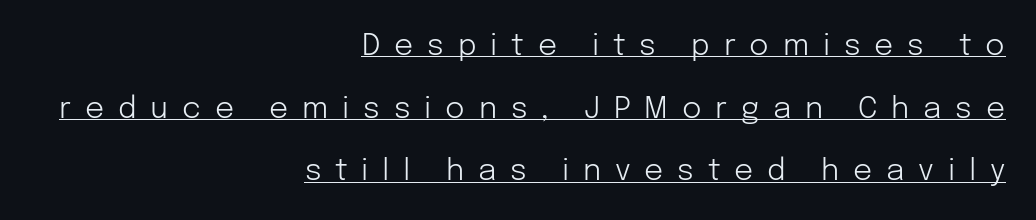
The image shows 30 px light sans-serif type, upright; set right-aligned, loose line spacing (2.09x), unusually wide letter spacing (+0.46 em), underlined; low stroke contrast and a medium x-height.
